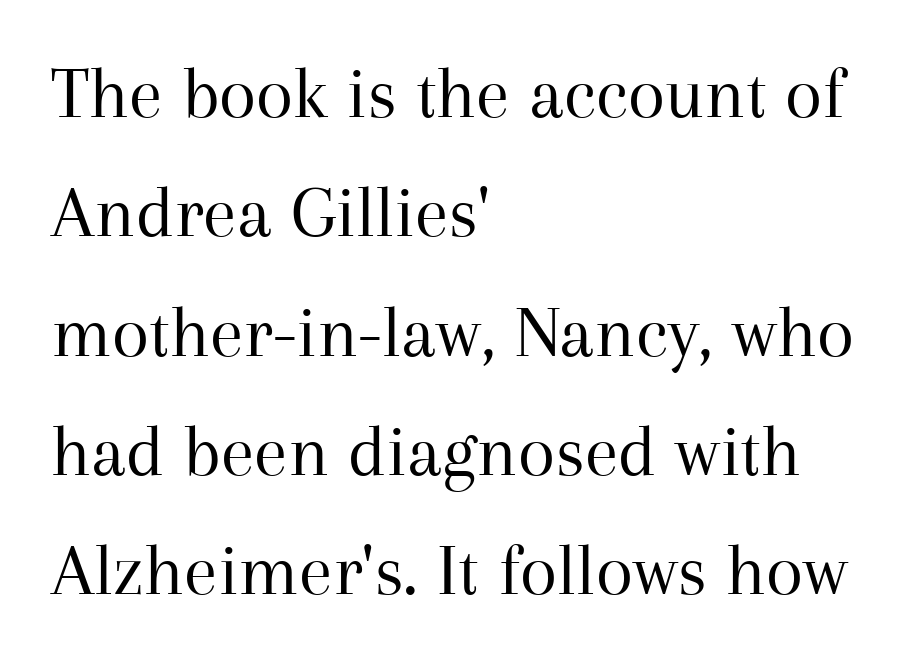
Q: Is the text bold? A: No.
Q: Is the text italic (slanted)? A: No, it is upright.
Q: Is the typeface a serif or a sans-serif typeface? A: Serif.
Q: Is the text underlined? A: No.
Q: How is the paragraph aligned? A: Left-aligned.
Q: Is the spacing between letters normal or unusually wide? A: Normal.
Q: Is the spacing between lines tight, normal or loose? A: Normal.
Q: Width (condensed, normal, or wide)? A: Normal.
Q: Stroke contrast? A: Medium.
Q: x-height? A: Medium.
Q: Monospaced? A: No.
